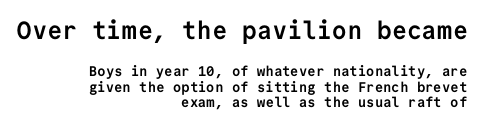
{"italic": "no", "bold": "yes", "underline": "no", "align": "right", "line_spacing": "tight", "line_spacing_ratio": 1.1, "letter_spacing": "normal", "letter_spacing_em": 0.0, "larger_block": "first", "size_ratio": 1.79, "glyph_px": 25}
